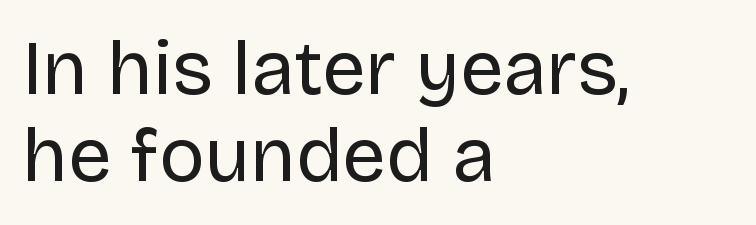
If you drew a line through each stem, it would be perfectly vertical. The letters advance in unequal steps, a hallmark of proportional type. The passage shown is typeset with a sans-serif family. The leading is snug, giving the passage a crowded texture. Is the letter spacing exaggerated? No — it looks like the ordinary default. This sample is left-justified, so line endings fall wherever the words run out.
